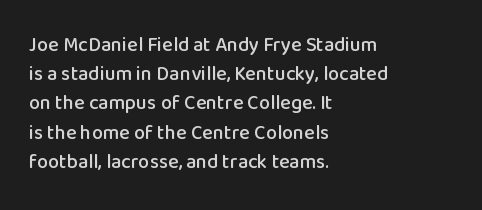
Q: Is the text italic (slanted)? A: No, it is upright.
Q: Is the text underlined? A: No.
Q: How is the paragraph aligned? A: Left-aligned.
Q: Is the spacing between letters normal or unusually wide? A: Normal.
Q: Is the spacing between lines tight, normal or loose? A: Normal.
